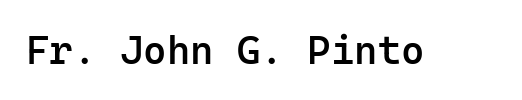
Q: Is the text bold? A: Semi-bold.
Q: Is the text italic (slanted)? A: No, it is upright.
Q: Is the typeface a serif or a sans-serif typeface? A: Sans-serif.
Q: Is the text underlined? A: No.
Q: Is the spacing between letters normal or unusually wide? A: Normal.
Q: Width (condensed, normal, or wide)? A: Normal.
Q: Stroke contrast? A: Low.
Q: x-height? A: Medium.
Q: Monospaced? A: Yes.
